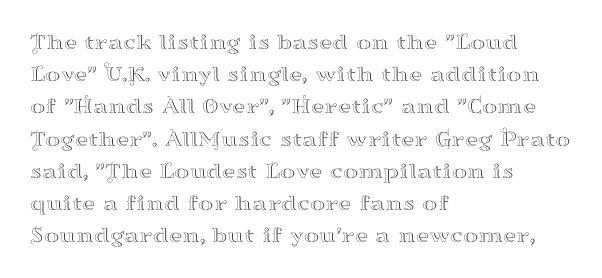
Does the leading feel generous? No, just average. The paragraph shown leans on its left margin. The string is rendered with underlining switched off. Here the glyphs are tracked normally, forming tight word shapes. The font's upright variant was chosen for this text.
